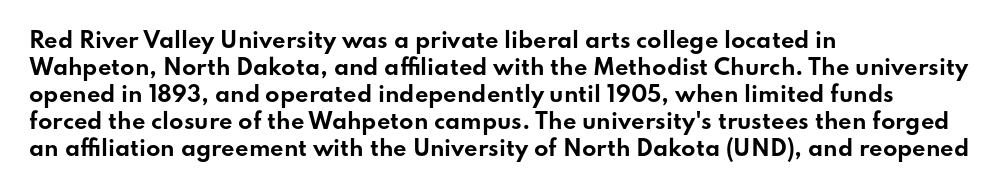
Q: Is the text bold? A: Yes.
Q: Is the text italic (slanted)? A: No, it is upright.
Q: Is the text underlined? A: No.
Q: How is the paragraph aligned? A: Left-aligned.
Q: Is the spacing between letters normal or unusually wide? A: Normal.
Q: Is the spacing between lines tight, normal or loose? A: Normal.
